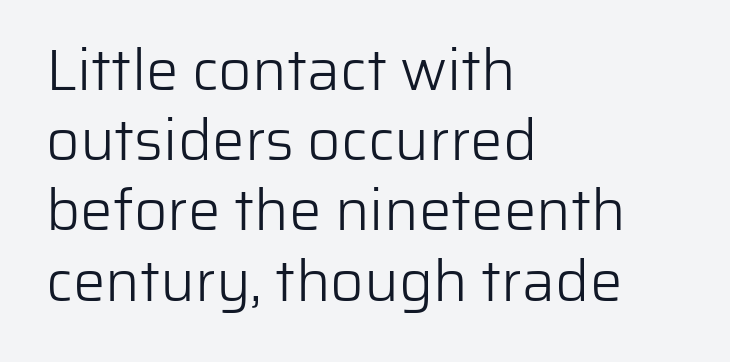
Q: Is the text bold? A: No.
Q: Is the text italic (slanted)? A: No, it is upright.
Q: Is the typeface a serif or a sans-serif typeface? A: Sans-serif.
Q: Is the text underlined? A: No.
Q: How is the paragraph aligned? A: Left-aligned.
Q: Is the spacing between letters normal or unusually wide? A: Normal.
Q: Width (condensed, normal, or wide)? A: Normal.
Q: Stroke contrast? A: Low.
Q: x-height? A: Medium.
Q: Monospaced? A: No.
